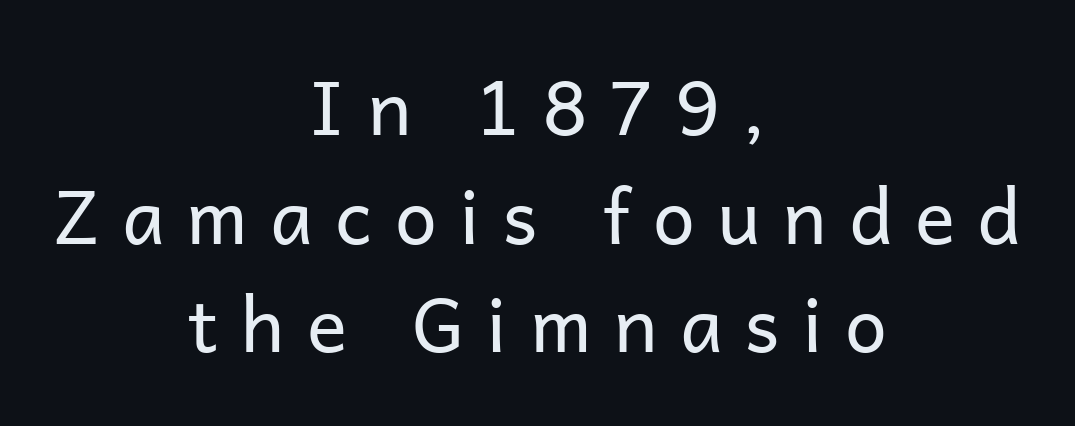
The image shows 75 px regular-weight sans-serif type, upright; set centered, normal line spacing (1.45x), unusually wide letter spacing (+0.3 em), not underlined; low stroke contrast and a medium x-height.
